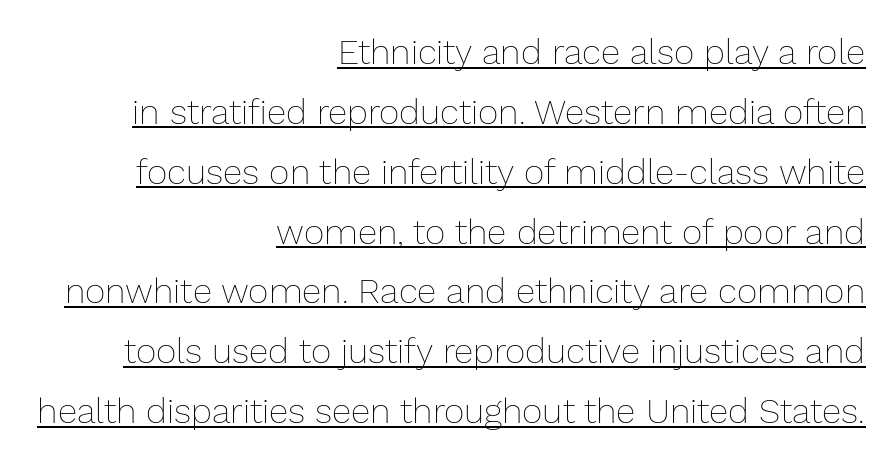
The image shows 35 px thin type, upright; set right-aligned, line spacing 1.71x, normal letter spacing, underlined; low stroke contrast and a medium x-height.
